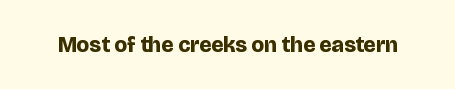
Short note: letters normally spaced. Words float on clear page, feet unadorned. The letters stand upright; this is a roman face. Heavy, bold letterforms.
